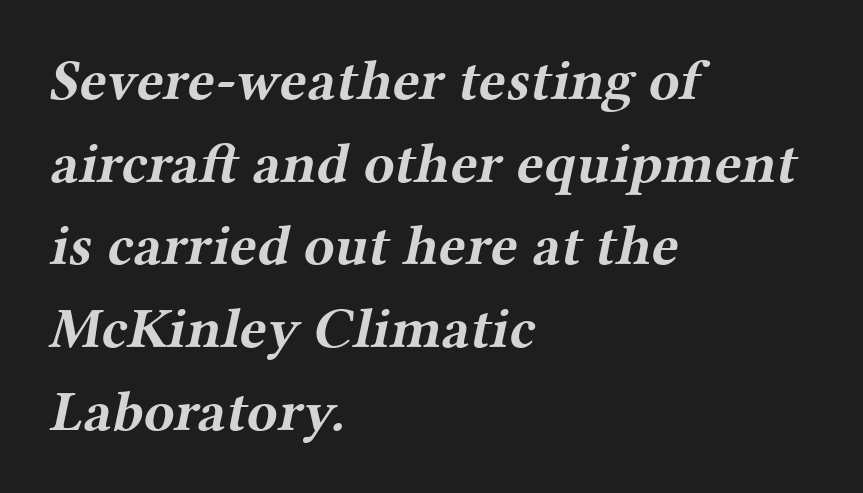
Q: Is the text bold? A: Yes.
Q: Is the typeface a serif or a sans-serif typeface? A: Serif.
Q: Is the text underlined? A: No.
Q: How is the paragraph aligned? A: Left-aligned.
Q: Is the spacing between letters normal or unusually wide? A: Normal.
Q: Is the spacing between lines tight, normal or loose? A: Normal.
Q: Width (condensed, normal, or wide)? A: Wide.
Q: Stroke contrast? A: Medium.
Q: x-height? A: Medium.
Q: Monospaced? A: No.
